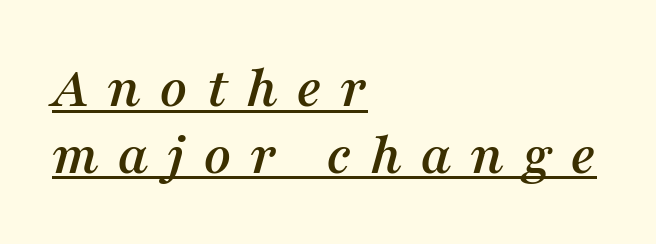
The image shows 60 px serif type, italic (leaning right); set left-aligned, tight line spacing (1.11x), unusually wide letter spacing (+0.3 em), underlined; medium stroke contrast and a medium x-height.
